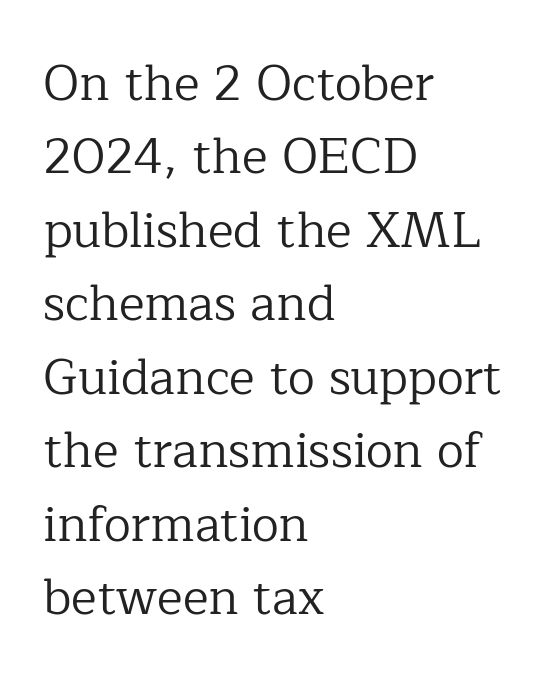
{"serif": "yes", "italic": "no", "bold": "no", "weight": "regular", "width": "normal", "stroke_contrast": "low", "x_height": "medium", "monospaced": "no", "underline": "no", "align": "left", "line_spacing": "normal", "line_spacing_ratio": 1.5, "letter_spacing": "normal", "letter_spacing_em": 0.0, "glyph_px": 49}
